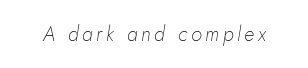
Q: Is the text bold? A: No.
Q: Is the text italic (slanted)? A: Yes, it leans right by about 10 degrees.
Q: Is the text underlined? A: No.
